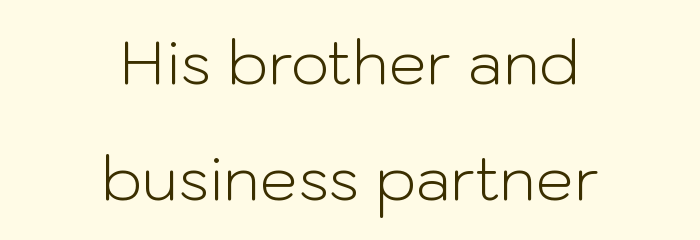
{"serif": "no", "italic": "no", "bold": "no", "weight": "light", "width": "normal", "stroke_contrast": "low", "x_height": "medium", "monospaced": "no", "underline": "no", "align": "center", "line_spacing": "loose", "line_spacing_ratio": 1.94, "letter_spacing": "normal", "letter_spacing_em": 0.0, "glyph_px": 60}
